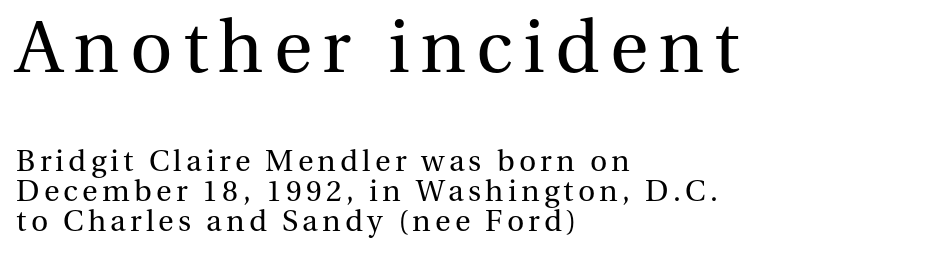
The image shows 74 px regular-weight serif type, upright; set left-aligned, tight line spacing (0.99x), not underlined; the first (top) block is 2.47x larger; medium stroke contrast and a medium x-height.
